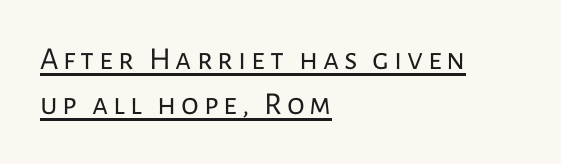
The image shows 32 px regular-weight sans-serif type, upright; set left-aligned, normal line spacing (1.4x), underlined; low stroke contrast and a medium x-height.
